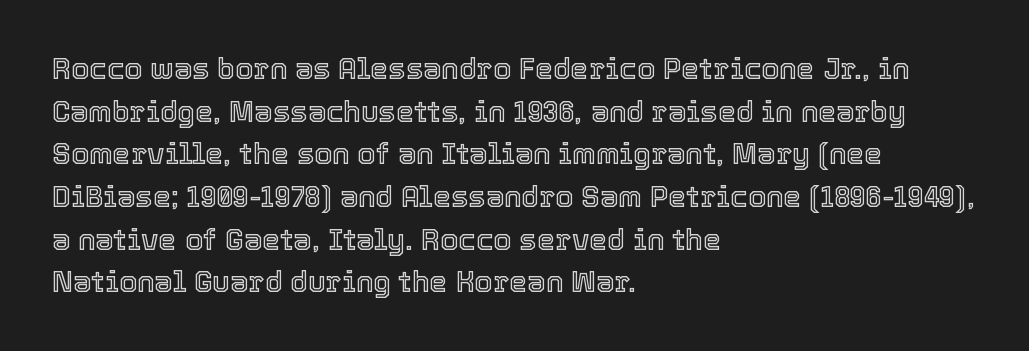
The type is set solid horizontally, with unmodified tracking. Vertical spacing — default. Only glyphs here, with clear space below each row. The lettering holds an erect, upright posture throughout.
